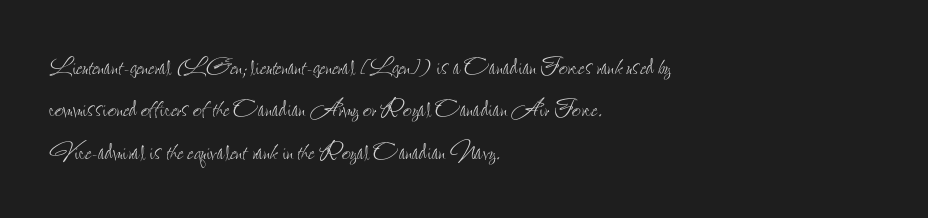
Think of a printed novel: that variable character pitch is what you see here. Stem width sits at or under what a default text font uses. The zone under the glyphs is completely vacant. Here the glyphs are tracked normally, forming tight word shapes. Visually the block forms a straight wall on the left and a jagged coastline on the right.
